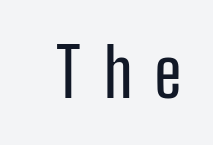
The letters advance in unequal steps, a hallmark of proportional type. Check the space under the baseline: it is left empty. Are there feet on the stems? There aren't — it's a sans. Look at the tracking — it's clearly loosened, letters drifting apart. Posture: upright roman.
